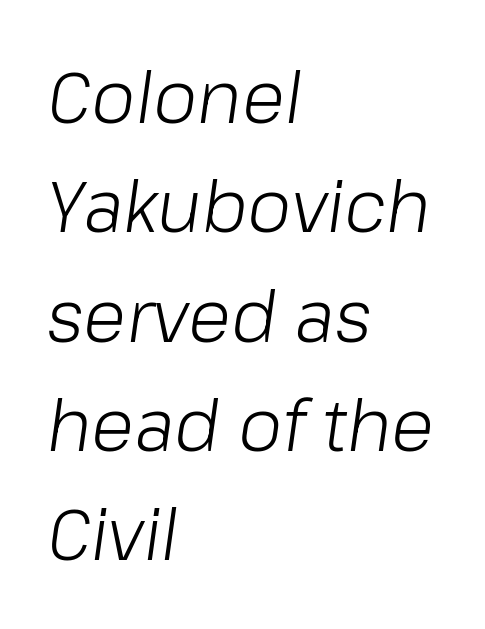
Quick note: underline off. The rag falls on the right side of this text block. Does the leading feel generous? No, just average. Each word holds together tightly as a unit, with standard inter-letter gaps. Stroke thickness stays within the range of a standard reading face or lighter.
